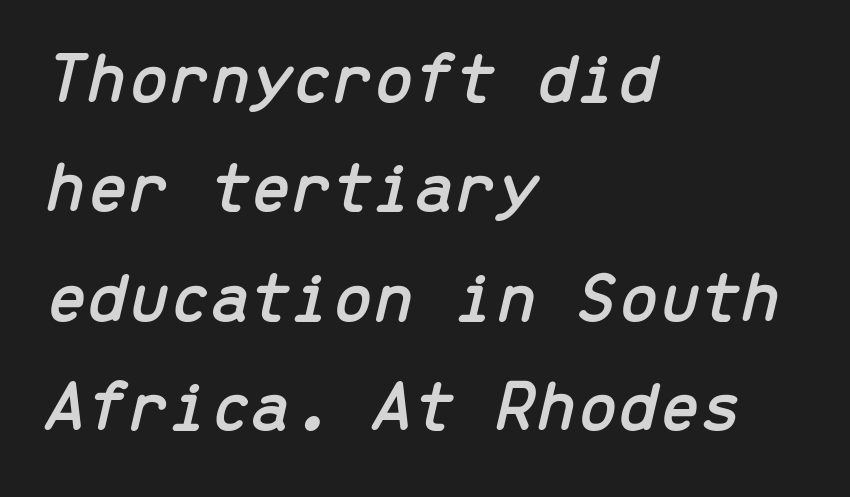
{"italic": "yes", "lean": "right", "slant_degrees": 13, "width": "normal", "stroke_contrast": "low", "x_height": "medium", "monospaced": "yes", "underline": "no", "align": "left", "line_spacing": "normal", "line_spacing_ratio": 1.5, "letter_spacing": "normal", "letter_spacing_em": 0.0, "glyph_px": 73}
